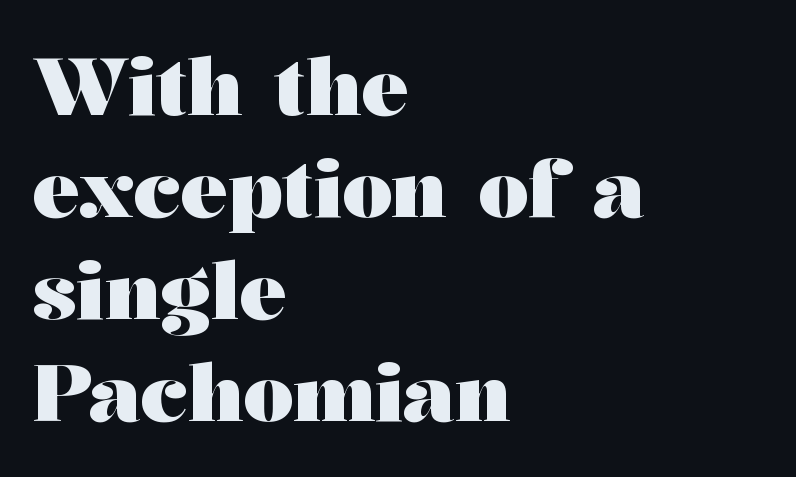
{"serif": "yes", "italic": "no", "bold": "yes", "weight": "heavy", "width": "wide", "stroke_contrast": "medium", "x_height": "medium", "monospaced": "no", "underline": "no", "align": "left", "line_spacing": "normal", "line_spacing_ratio": 1.29, "letter_spacing": "normal", "letter_spacing_em": 0.0, "glyph_px": 79}
